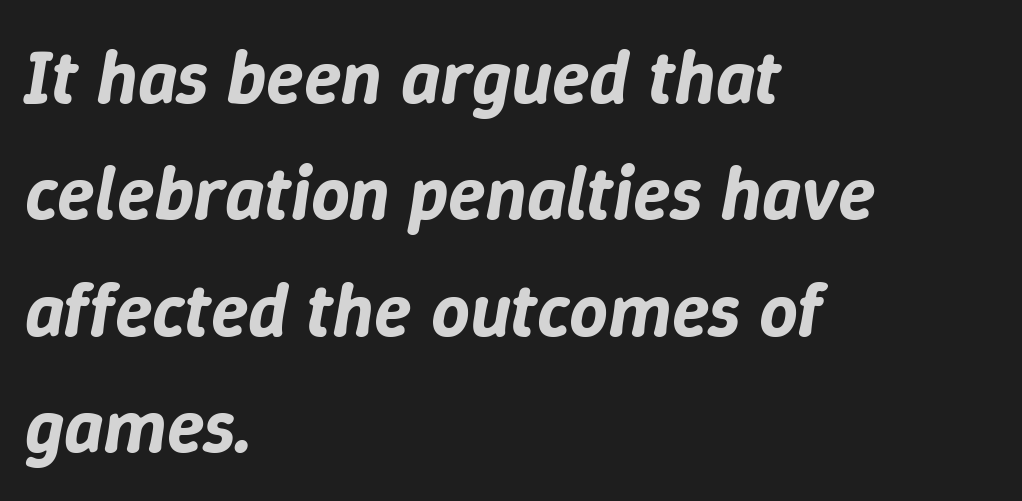
Note the varied advance widths — an 'i' is clearly narrower than an 'm'. Descenders hang freely into open space. The designer left line spacing at the default. Leftover space on each line is placed entirely after the last word.
